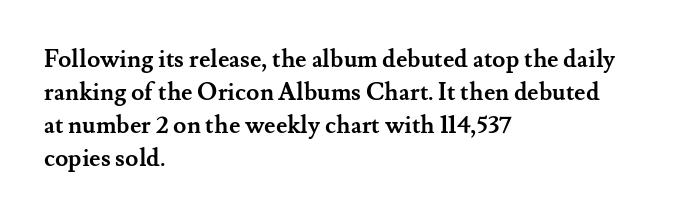
These lines keep a tight, regular rhythm from letter to letter. Heavy-handed strokes throughout: this text is bold. A normal amount of white space separates one row of letters from the next. The font's upright variant was chosen for this text. The string is rendered with underlining switched off. Which margin do the lines hug? The left one — the right edge is uneven.
